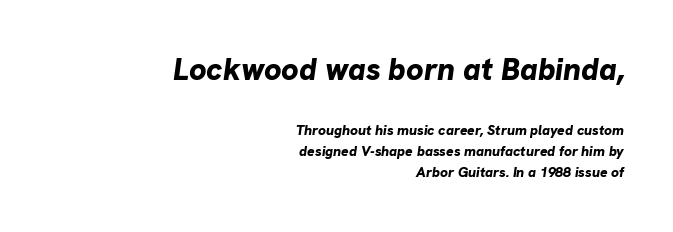
{"italic": "yes", "lean": "right", "slant_degrees": 8, "bold": "yes", "weight": "bold", "width": "normal", "stroke_contrast": "low", "x_height": "medium", "monospaced": "no", "underline": "no", "align": "right", "line_spacing": "normal", "line_spacing_ratio": 1.52, "letter_spacing": "normal", "letter_spacing_em": 0.0, "larger_block": "first", "size_ratio": 2.21, "glyph_px": 31}
